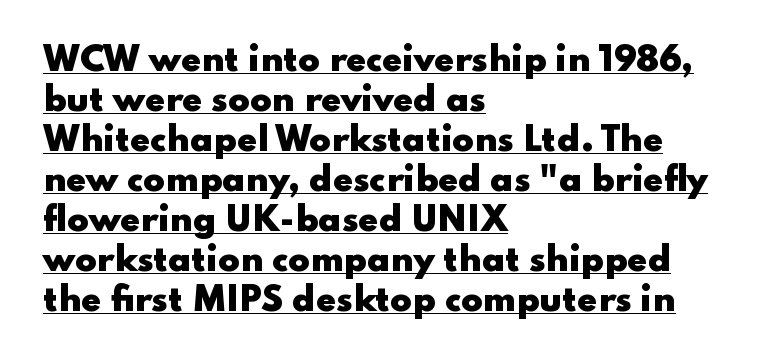
{"serif": "no", "italic": "no", "bold": "yes", "weight": "heavy", "width": "wide", "stroke_contrast": "low", "x_height": "small", "monospaced": "no", "underline": "yes", "align": "left", "line_spacing": "normal", "line_spacing_ratio": 1.25, "letter_spacing": "normal", "letter_spacing_em": 0.0, "glyph_px": 32}
